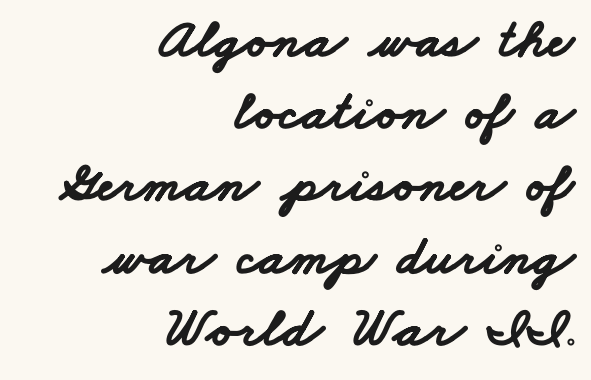
Q: Is the text bold? A: Yes.
Q: Is the typeface a serif or a sans-serif typeface? A: Sans-serif.
Q: Is the text underlined? A: No.
Q: How is the paragraph aligned? A: Right-aligned.
Q: Is the spacing between letters normal or unusually wide? A: Normal.
Q: Is the spacing between lines tight, normal or loose? A: Normal.
Q: Width (condensed, normal, or wide)? A: Wide.
Q: Stroke contrast? A: Low.
Q: x-height? A: Small.
Q: Monospaced? A: No.
